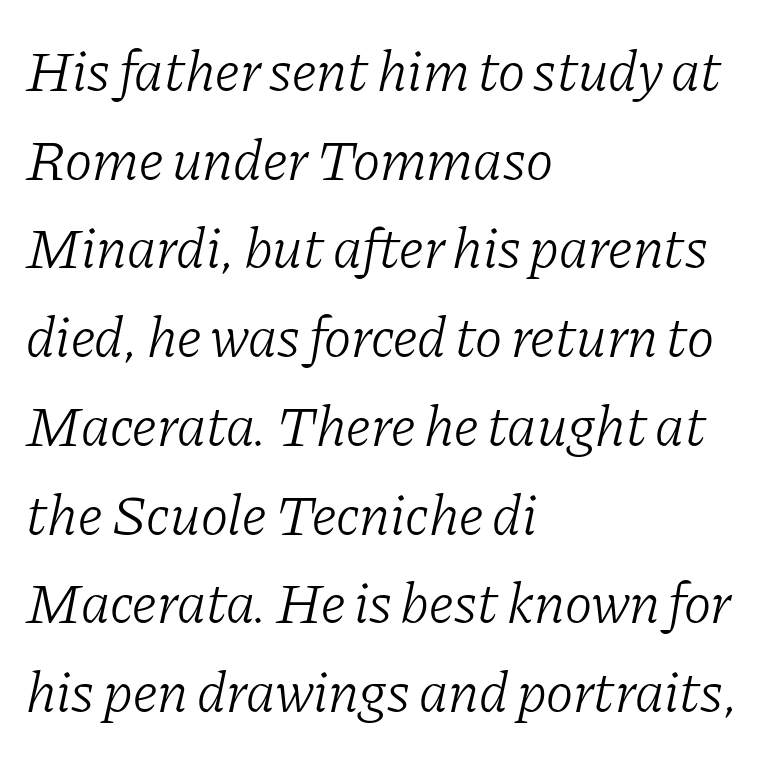
{"serif": "yes", "italic": "yes", "lean": "right", "slant_degrees": 11, "bold": "no", "weight": "light", "width": "normal", "stroke_contrast": "low", "x_height": "medium", "monospaced": "no", "underline": "no", "align": "left", "line_spacing": "normal", "line_spacing_ratio": 1.53, "letter_spacing": "normal", "letter_spacing_em": 0.0, "glyph_px": 58}
